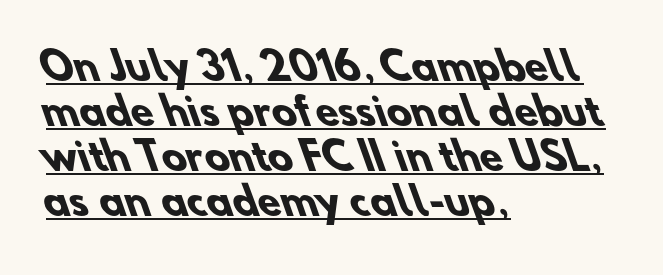
In terms of weight, the rendering is a true, heavy bold. Check the space under the baseline: a stroke is drawn there. Letter spacing: default. Every row of glyphs begins at an identical x-position on the left.
